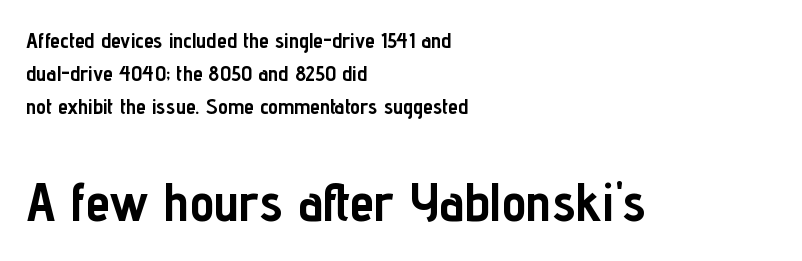
{"serif": "no", "italic": "no", "bold": "yes", "weight": "semibold", "width": "condensed", "stroke_contrast": "low", "x_height": "medium", "monospaced": "no", "underline": "no", "align": "left", "line_spacing": "normal", "line_spacing_ratio": 1.49, "letter_spacing": "normal", "letter_spacing_em": 0.0, "larger_block": "second", "size_ratio": 2.5, "glyph_px": 55}
